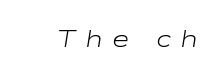
{"italic": "yes", "lean": "right", "slant_degrees": 9, "bold": "no", "underline": "no", "letter_spacing": "wide", "letter_spacing_em": 0.39, "glyph_px": 24}
